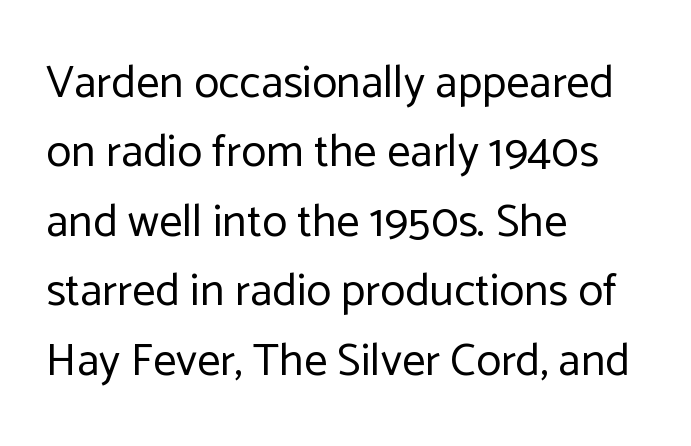
{"serif": "no", "italic": "no", "bold": "no", "weight": "regular", "width": "normal", "stroke_contrast": "low", "x_height": "medium", "monospaced": "no", "underline": "no", "align": "left", "line_spacing": "normal", "line_spacing_ratio": 1.51, "letter_spacing": "normal", "letter_spacing_em": 0.0, "glyph_px": 46}
